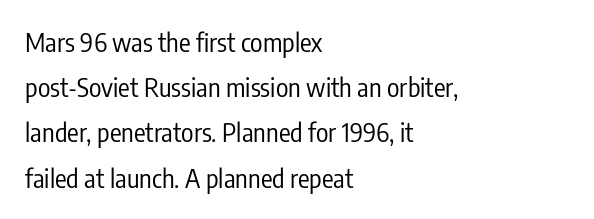
{"italic": "no", "bold": "no", "underline": "no", "align": "left", "line_spacing_ratio": 1.74, "letter_spacing": "normal", "letter_spacing_em": 0.0, "glyph_px": 26}
